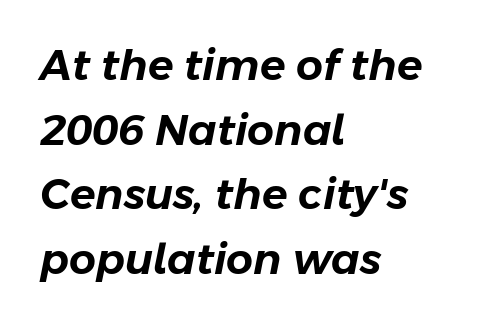
The image shows 42 px text type, italic (leaning right); set left-aligned, normal line spacing (1.54x), normal letter spacing, not underlined; low stroke contrast and a medium x-height.
